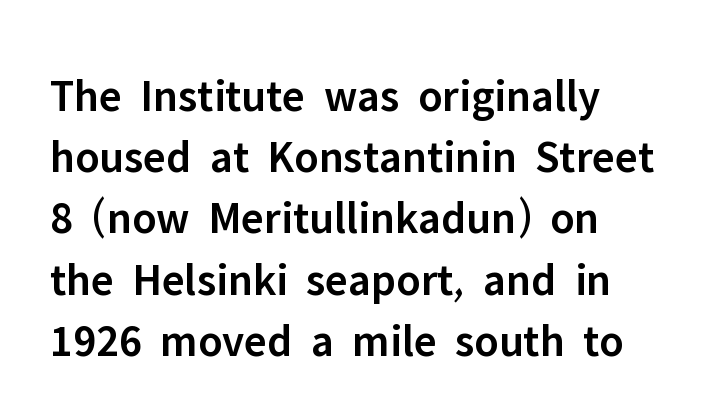
The image shows 46 px semibold sans-serif type, upright; set left-aligned, normal line spacing (1.33x), normal letter spacing, not underlined; low stroke contrast and a medium x-height.
